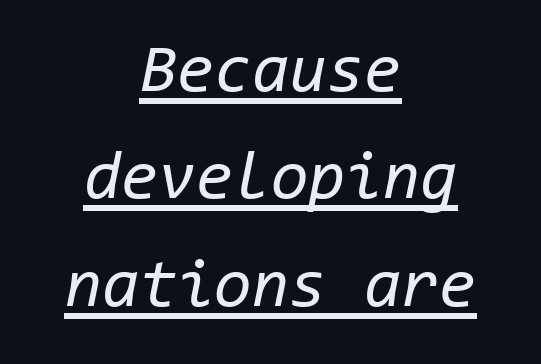
The image shows 68 px regular-weight type, italic (leaning right), monospaced; set centered, normal line spacing (1.58x), normal letter spacing, underlined; low stroke contrast and a medium x-height.
